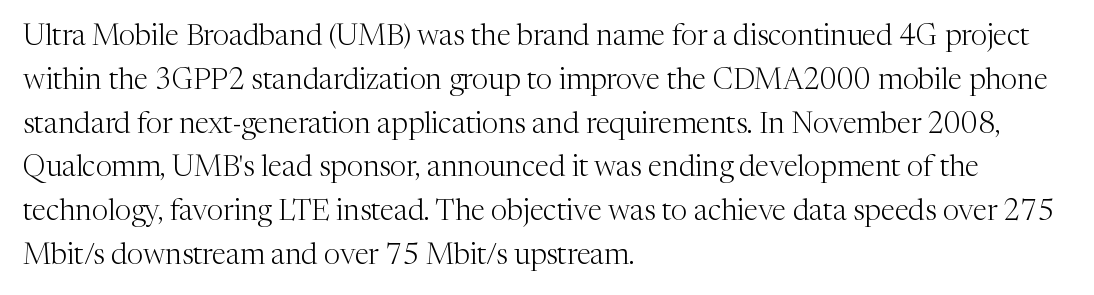
{"serif": "yes", "italic": "no", "bold": "no", "weight": "light", "width": "normal", "stroke_contrast": "medium", "x_height": "medium", "monospaced": "no", "underline": "no", "align": "left", "line_spacing": "normal", "line_spacing_ratio": 1.51, "letter_spacing": "normal", "letter_spacing_em": 0.0, "glyph_px": 29}
